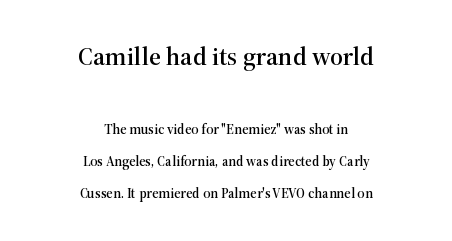
Q: Is the text italic (slanted)? A: No, it is upright.
Q: Is the text underlined? A: No.
Q: How is the paragraph aligned? A: Centered.
Q: Is the spacing between letters normal or unusually wide? A: Normal.
Q: Is the spacing between lines tight, normal or loose? A: Loose.
Q: Which block of text is set in a larger size, the first (top) or the second (bottom)? A: The first (top) one.
